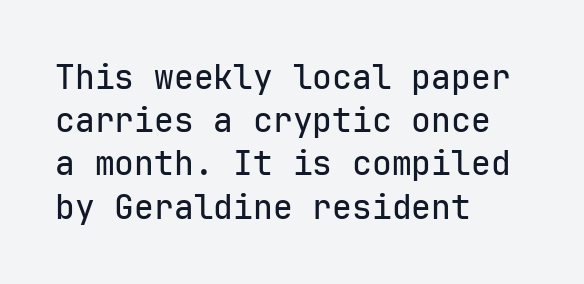
The image shows 33 px sans-serif type, upright, monospaced; set left-aligned, normal line spacing (1.31x), normal letter spacing, not underlined; low stroke contrast and a medium x-height.
